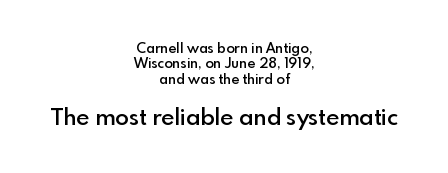
Q: Is the text bold? A: Semi-bold.
Q: Is the text italic (slanted)? A: No, it is upright.
Q: Is the text underlined? A: No.
Q: How is the paragraph aligned? A: Centered.
Q: Is the spacing between letters normal or unusually wide? A: Normal.
Q: Is the spacing between lines tight, normal or loose? A: Tight.
Q: Which block of text is set in a larger size, the first (top) or the second (bottom)? A: The second (bottom) one.
